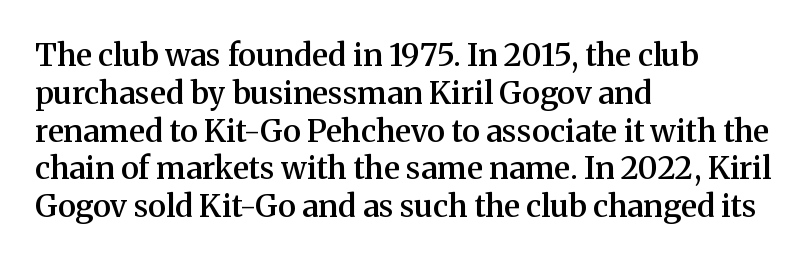
The image shows 31 px semibold serif type, upright; set left-aligned, line spacing 1.22x, normal letter spacing, not underlined; medium stroke contrast and a medium x-height.
